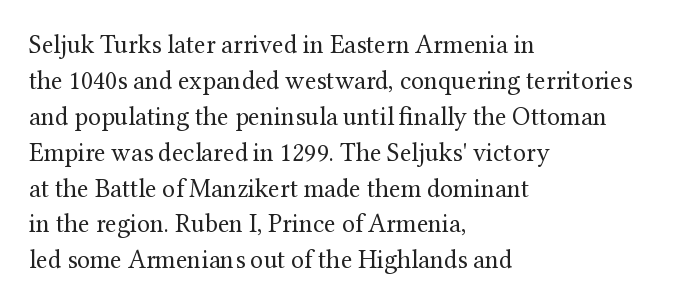
{"italic": "no", "bold": "no", "underline": "no", "align": "left", "line_spacing": "normal", "line_spacing_ratio": 1.38, "letter_spacing": "normal", "letter_spacing_em": 0.0, "glyph_px": 26}
